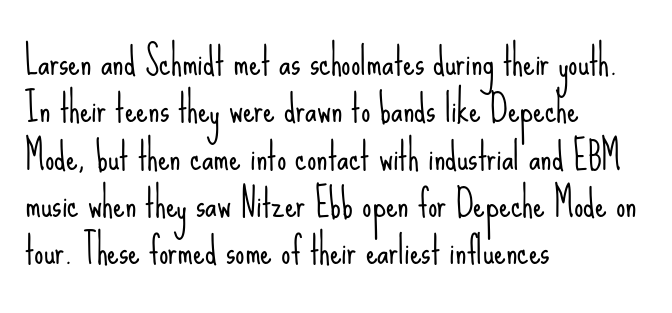
Q: Is the text bold? A: No.
Q: Is the text italic (slanted)? A: No, it is upright.
Q: Is the typeface a serif or a sans-serif typeface? A: Sans-serif.
Q: Is the text underlined? A: No.
Q: How is the paragraph aligned? A: Left-aligned.
Q: Is the spacing between letters normal or unusually wide? A: Normal.
Q: Is the spacing between lines tight, normal or loose? A: Normal.
Q: Width (condensed, normal, or wide)? A: Condensed.
Q: Stroke contrast? A: Low.
Q: x-height? A: Small.
Q: Monospaced? A: No.
